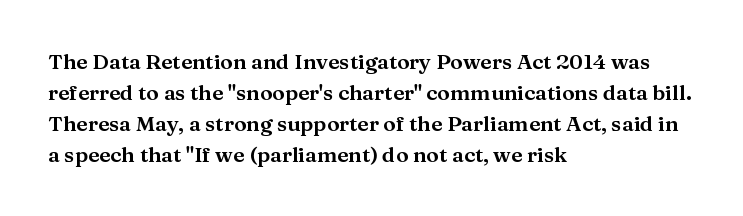
Q: Is the text italic (slanted)? A: No, it is upright.
Q: Is the text underlined? A: No.
Q: How is the paragraph aligned? A: Left-aligned.
Q: Is the spacing between letters normal or unusually wide? A: Normal.
Q: Is the spacing between lines tight, normal or loose? A: Normal.
